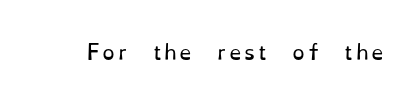
{"italic": "no", "bold": "no", "underline": "no", "glyph_px": 20}
